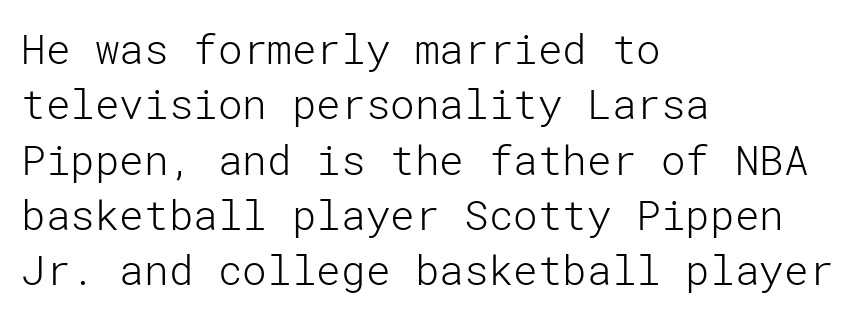
Leading matches the norm, producing a regular column. The passage shown is not underscored anywhere. Is this a heavy cut? Hardly; it is regular or lighter. Each letter's strokes conclude bluntly, with no projecting serifs. Nope, not italic — everything's standing straight.
